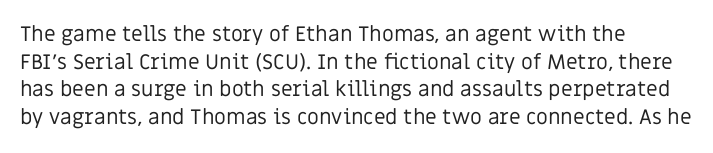
The image shows 21 px text type, upright; set left-aligned, normal line spacing (1.32x), normal letter spacing, not underlined.
